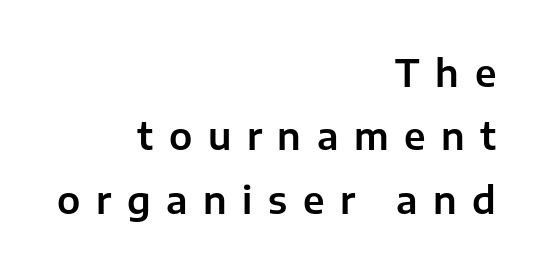
Varying glyph widths throughout — classic text-font behaviour. Type style note: lacks serifs. Spacing between characters has been opened up far beyond the box default. The baseline area is clear.
